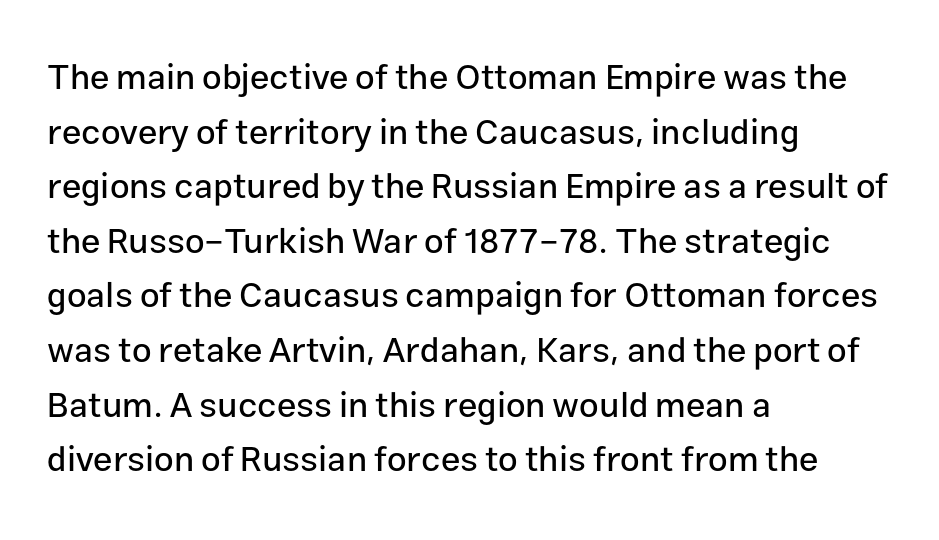
The image shows 35 px sans-serif type, upright; set left-aligned, normal line spacing (1.56x), normal letter spacing, not underlined; low stroke contrast and a medium x-height.
